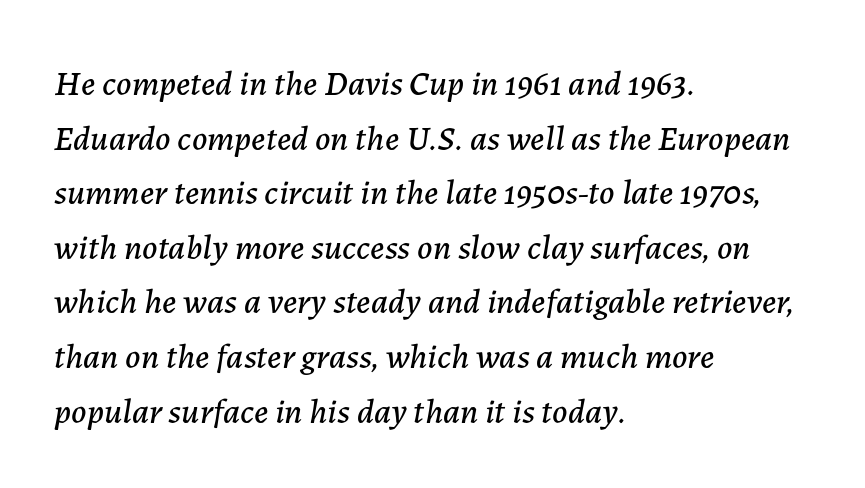
Q: Is the text italic (slanted)? A: Yes, it leans right by about 7 degrees.
Q: Is the text underlined? A: No.
Q: How is the paragraph aligned? A: Left-aligned.
Q: Is the spacing between letters normal or unusually wide? A: Normal.
Q: Is the spacing between lines tight, normal or loose? A: Normal.
Q: Width (condensed, normal, or wide)? A: Normal.
Q: Stroke contrast? A: Low.
Q: x-height? A: Medium.
Q: Monospaced? A: No.
